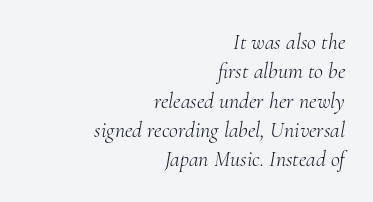
Q: Is the text bold? A: No.
Q: Is the text italic (slanted)? A: Yes, it leans right by about 10 degrees.
Q: Is the text underlined? A: No.
Q: How is the paragraph aligned? A: Right-aligned.
Q: Is the spacing between letters normal or unusually wide? A: Normal.
Q: Is the spacing between lines tight, normal or loose? A: Normal.
